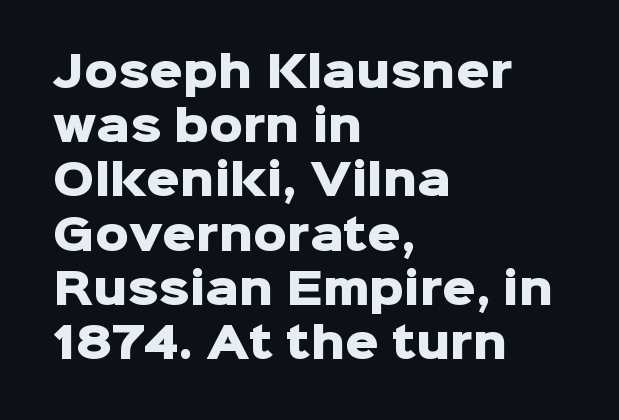
Q: Is the text bold? A: Yes.
Q: Is the text italic (slanted)? A: No, it is upright.
Q: Is the typeface a serif or a sans-serif typeface? A: Sans-serif.
Q: Is the text underlined? A: No.
Q: How is the paragraph aligned? A: Left-aligned.
Q: Is the spacing between letters normal or unusually wide? A: Normal.
Q: Is the spacing between lines tight, normal or loose? A: Normal.
Q: Width (condensed, normal, or wide)? A: Normal.
Q: Stroke contrast? A: Low.
Q: x-height? A: Medium.
Q: Monospaced? A: No.
